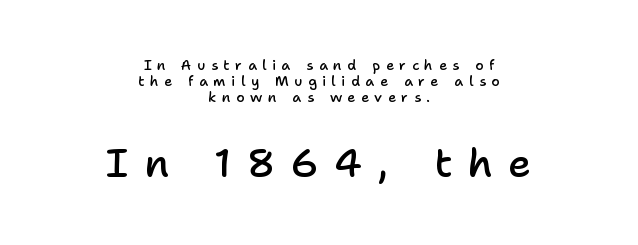
A student would call this center alignment; a typographer would say set centered. The space beneath each line is pristine and unruled. Every letter is mildly thick-stroked: semibold rather than bold. Small over large — that's the arrangement of the two blocks here. When letters stand straight like this, we call the style roman or upright.
